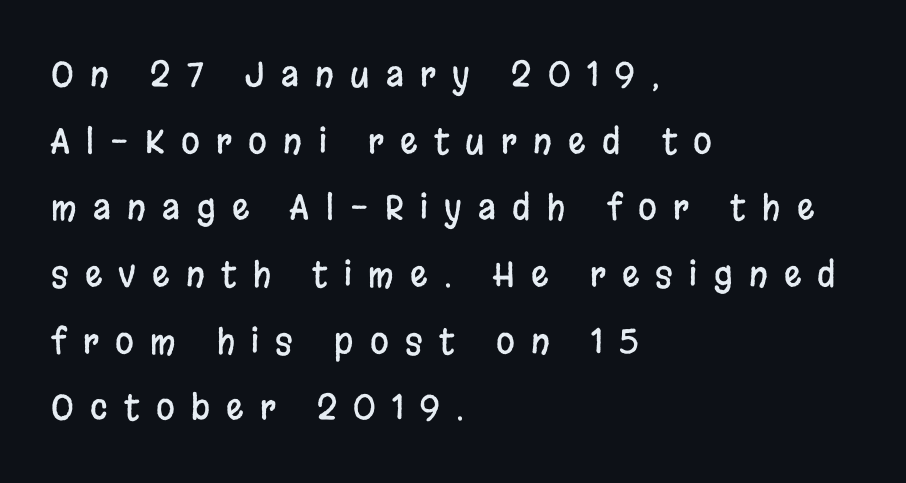
Vertical spacing — loose. This is roman type, the default non-slanted kind. Someone cranked the tracking dial way up on this one. Spacing verdict: proportional, widths tailored to each character. Short and long lines alike share a common starting point at left.
